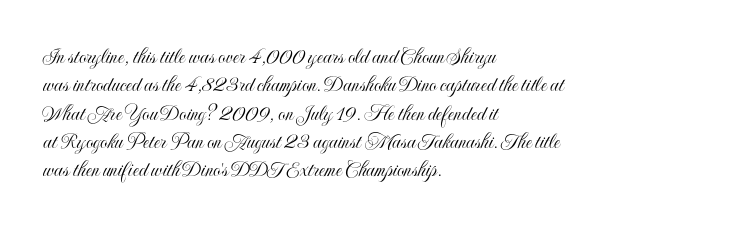
One-word summary of the alignment: left. These lines keep a tight, regular rhythm from letter to letter. Letters rest on an invisible, unmarked baseline.
